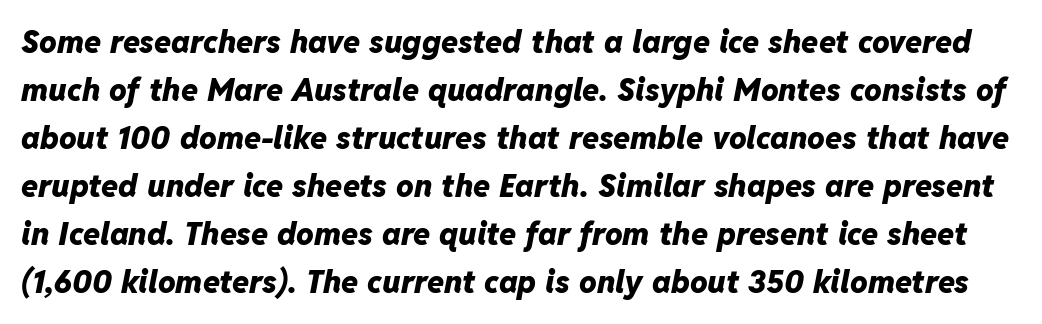
The glyphs look as if they've been sheared to an angle. This sample keeps an unexceptional amount of space between lines. The gap between lines stays unmarked. Weight: bold. Caption: standard tracking, unaltered. The face used here is proportionally spaced, like ordinary book or web type.
